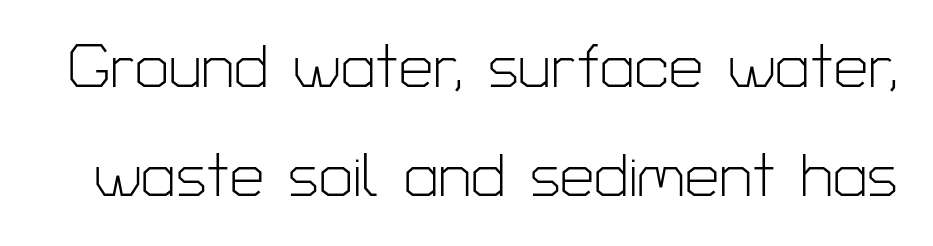
Q: Is the text bold? A: No.
Q: Is the text italic (slanted)? A: No, it is upright.
Q: Is the typeface a serif or a sans-serif typeface? A: Sans-serif.
Q: Is the text underlined? A: No.
Q: Is the spacing between letters normal or unusually wide? A: Normal.
Q: Width (condensed, normal, or wide)? A: Normal.
Q: Stroke contrast? A: Low.
Q: x-height? A: Medium.
Q: Monospaced? A: No.
